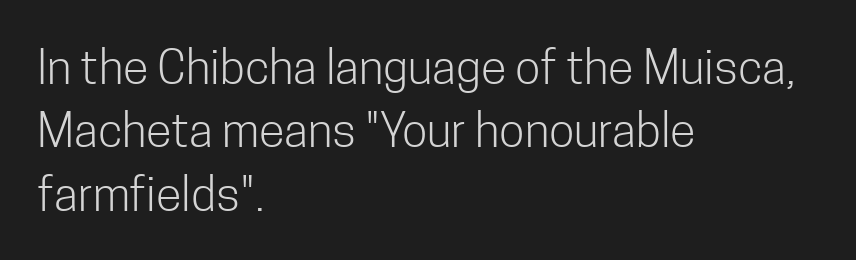
This is not heavy type; no bold has been used. Each word holds together tightly as a unit, with standard inter-letter gaps. Classification — sans serif. Characters remain perfectly vertical along every line. This sample has the flowing, uneven cadence of proportional lettering. Compared with typical paragraphs, the rows here are spaced about the same.
